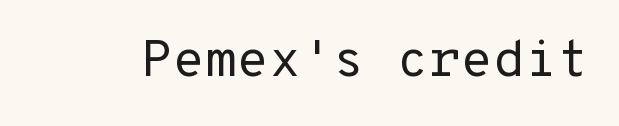
{"serif": "no", "italic": "no", "bold": "no", "weight": "regular", "width": "normal", "stroke_contrast": "low", "x_height": "medium", "monospaced": "yes", "underline": "no", "letter_spacing": "normal", "letter_spacing_em": 0.0, "glyph_px": 52}
